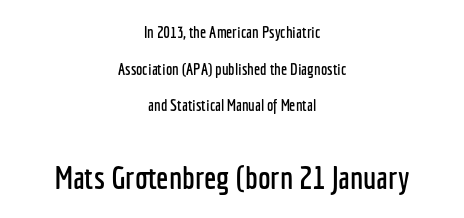
The image shows 32 px condensed sans-serif type, upright; set centered, loose line spacing (2.29x), normal letter spacing, not underlined; the second (bottom) block is 2.0x larger; low stroke contrast and a medium x-height.
